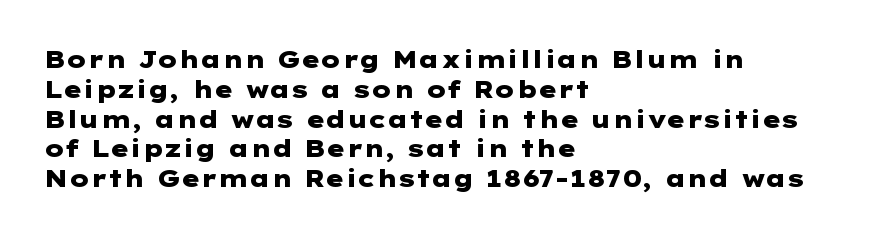
{"italic": "no", "bold": "yes", "underline": "no", "align": "left", "line_spacing_ratio": 1.24, "letter_spacing": "normal", "letter_spacing_em": 0.0, "glyph_px": 24}
